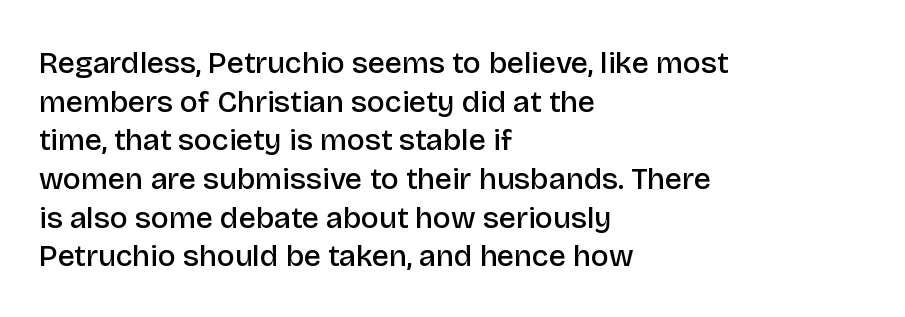
{"serif": "no", "italic": "no", "bold": "semi", "weight": "semibold", "width": "normal", "stroke_contrast": "low", "x_height": "large", "monospaced": "no", "underline": "no", "align": "left", "line_spacing": "normal", "line_spacing_ratio": 1.29, "letter_spacing": "normal", "letter_spacing_em": 0.0, "glyph_px": 30}
